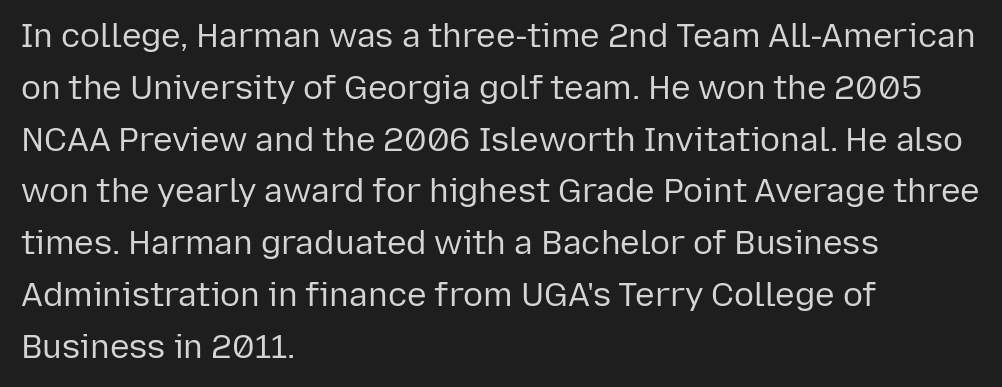
{"serif": "no", "italic": "no", "bold": "no", "weight": "regular", "width": "normal", "stroke_contrast": "low", "x_height": "medium", "monospaced": "no", "underline": "no", "align": "left", "line_spacing": "normal", "line_spacing_ratio": 1.57, "letter_spacing": "normal", "letter_spacing_em": 0.0, "glyph_px": 33}
